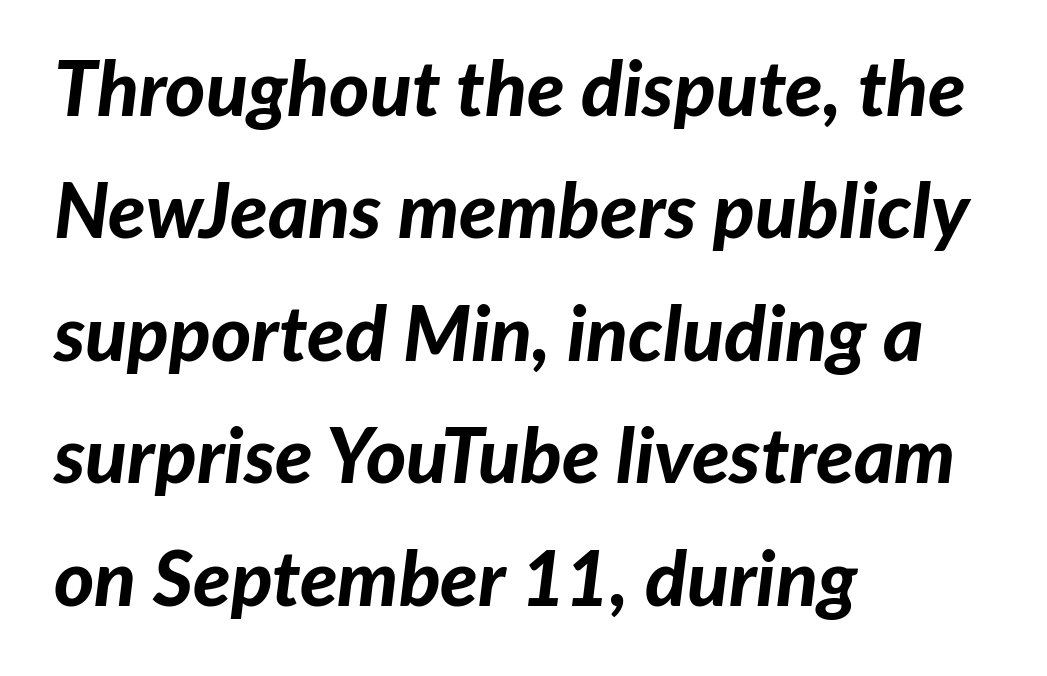
A student would call this left alignment; a typographer would say flush left, rag right. Caption: standard tracking, unaltered. Does the weight exceed regular? Yes, all the way to bold. The passage shown leans; its letterforms are oblique. The rows are spaced the way most documents space them. Proportional: the letters do not fall into vertical columns.
